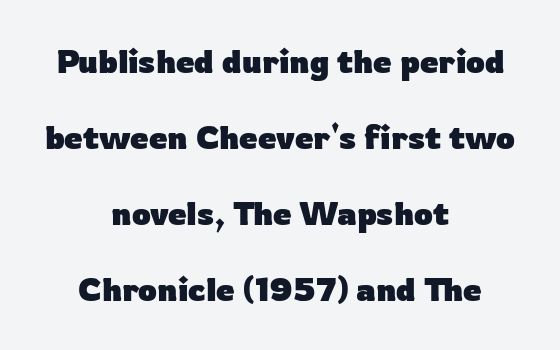
The image shows 33 px heavy sans-serif type, upright; set centered, loose line spacing (2.3x), normal letter spacing, not underlined; low stroke contrast and a medium x-height.
